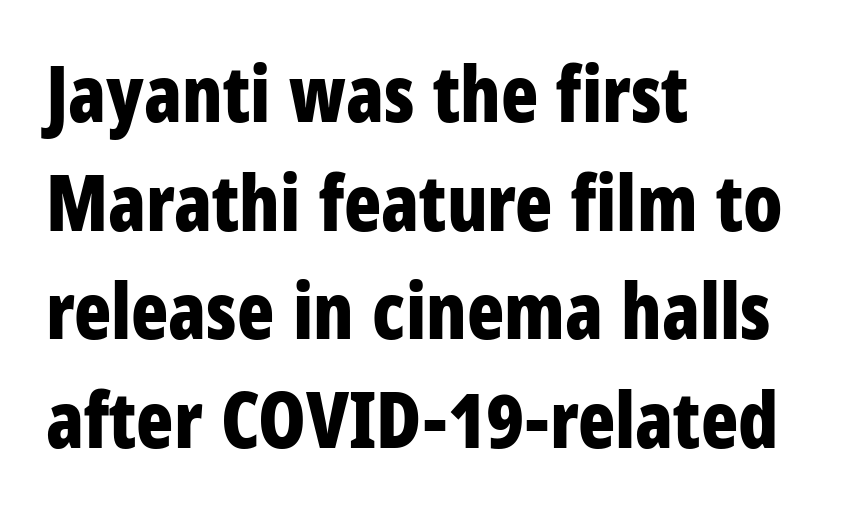
The image shows 77 px bold, condensed sans-serif type, upright; set left-aligned, normal line spacing (1.41x), normal letter spacing, not underlined; low stroke contrast and a large x-height.
